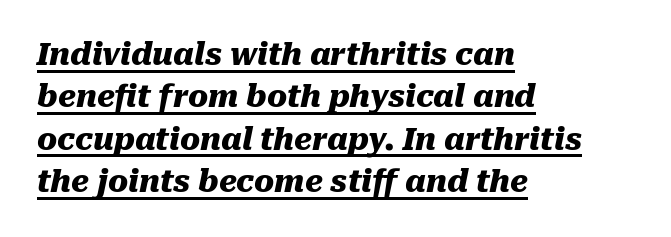
Do the characters align in a grid? No, the font is proportional. The letters sit at their default tracking, neither squeezed nor spread. Every character sits at an angle, as italics do. The passage is arranged the way most books set body copy — flush left. Every letter is thick-stroked: bold, no question.
